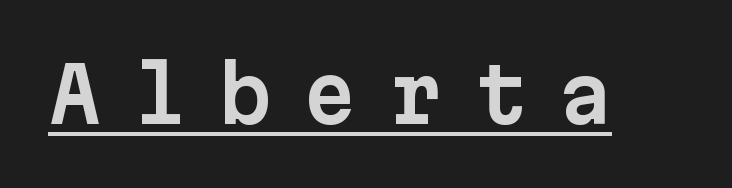
Q: Is the text italic (slanted)? A: No, it is upright.
Q: Is the typeface a serif or a sans-serif typeface? A: Sans-serif.
Q: Is the text underlined? A: Yes.
Q: Is the spacing between letters normal or unusually wide? A: Unusually wide.
Q: Width (condensed, normal, or wide)? A: Normal.
Q: Stroke contrast? A: Low.
Q: x-height? A: Medium.
Q: Monospaced? A: Yes.
